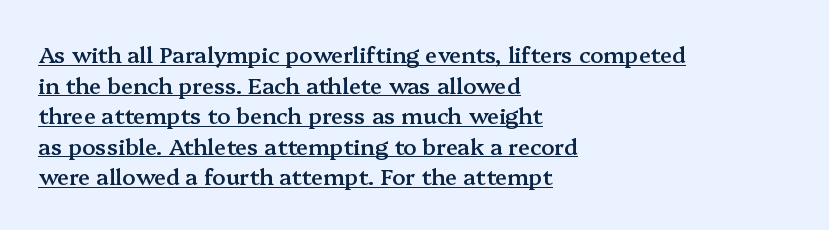
Q: Is the text bold? A: Semi-bold.
Q: Is the text italic (slanted)? A: No, it is upright.
Q: Is the text underlined? A: Yes.
Q: How is the paragraph aligned? A: Left-aligned.
Q: Is the spacing between letters normal or unusually wide? A: Normal.
Q: Is the spacing between lines tight, normal or loose? A: Normal.
